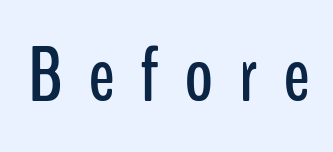
{"serif": "no", "italic": "no", "width": "condensed", "stroke_contrast": "low", "x_height": "medium", "monospaced": "no", "underline": "no", "letter_spacing": "wide", "letter_spacing_em": 0.32, "glyph_px": 79}
